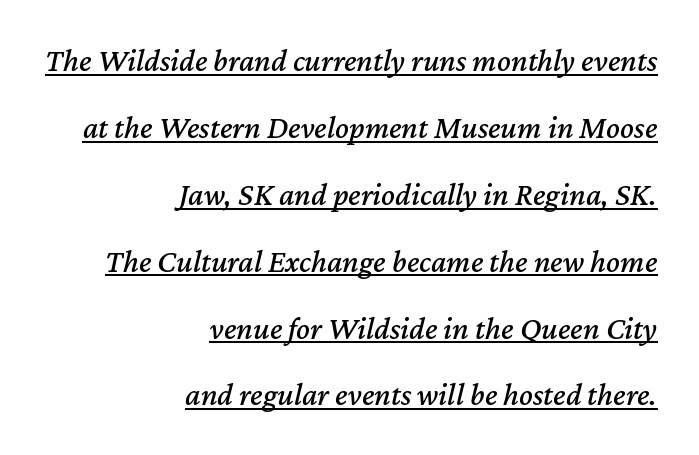
What decoration does the sample have? An underline. These lines were composed using italics. A typesetter would call this proportional, since set widths differ per character. A great deal of white space separates one row of letters from the next.
